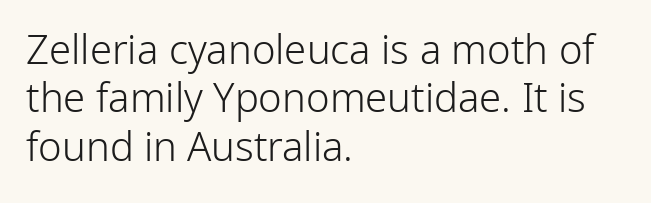
{"serif": "no", "italic": "no", "bold": "no", "weight": "light", "width": "normal", "stroke_contrast": "low", "x_height": "medium", "monospaced": "no", "underline": "no", "align": "left", "line_spacing_ratio": 1.21, "letter_spacing": "normal", "letter_spacing_em": 0.0, "glyph_px": 40}
